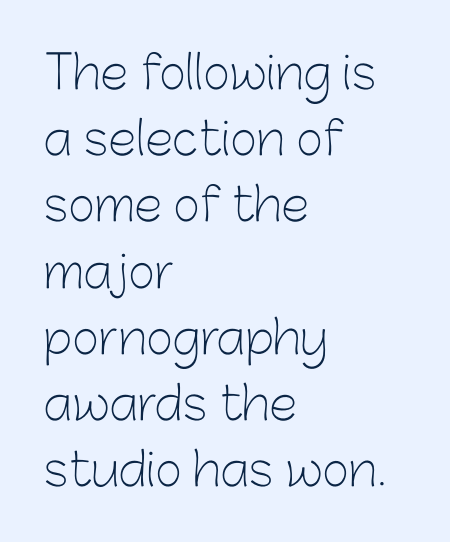
Q: Is the text bold? A: No.
Q: Is the text italic (slanted)? A: No, it is upright.
Q: Is the typeface a serif or a sans-serif typeface? A: Sans-serif.
Q: Is the text underlined? A: No.
Q: How is the paragraph aligned? A: Left-aligned.
Q: Is the spacing between letters normal or unusually wide? A: Normal.
Q: Is the spacing between lines tight, normal or loose? A: Normal.
Q: Width (condensed, normal, or wide)? A: Normal.
Q: Stroke contrast? A: Low.
Q: x-height? A: Medium.
Q: Monospaced? A: No.
